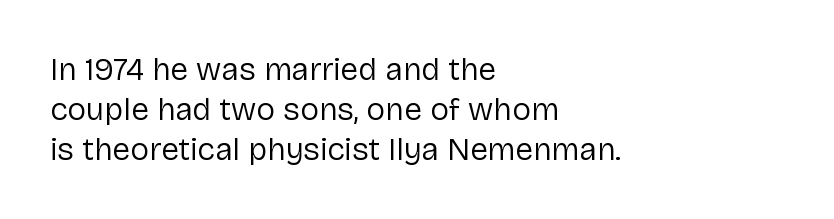
The image shows 32 px regular-weight sans-serif type, upright; set left-aligned, normal line spacing (1.25x), normal letter spacing, not underlined; low stroke contrast and a medium x-height.
